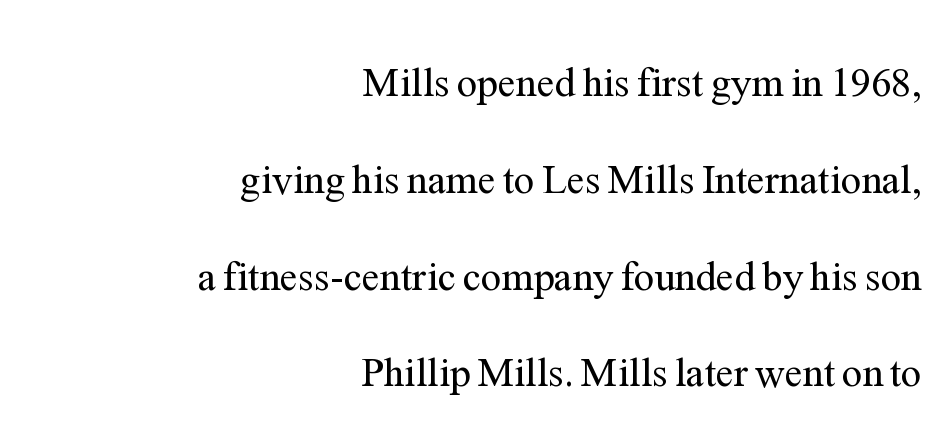
{"serif": "yes", "italic": "no", "bold": "no", "weight": "regular", "width": "normal", "stroke_contrast": "medium", "x_height": "medium", "monospaced": "no", "underline": "no", "align": "right", "line_spacing": "loose", "line_spacing_ratio": 2.36, "letter_spacing": "normal", "letter_spacing_em": 0.0, "glyph_px": 41}
